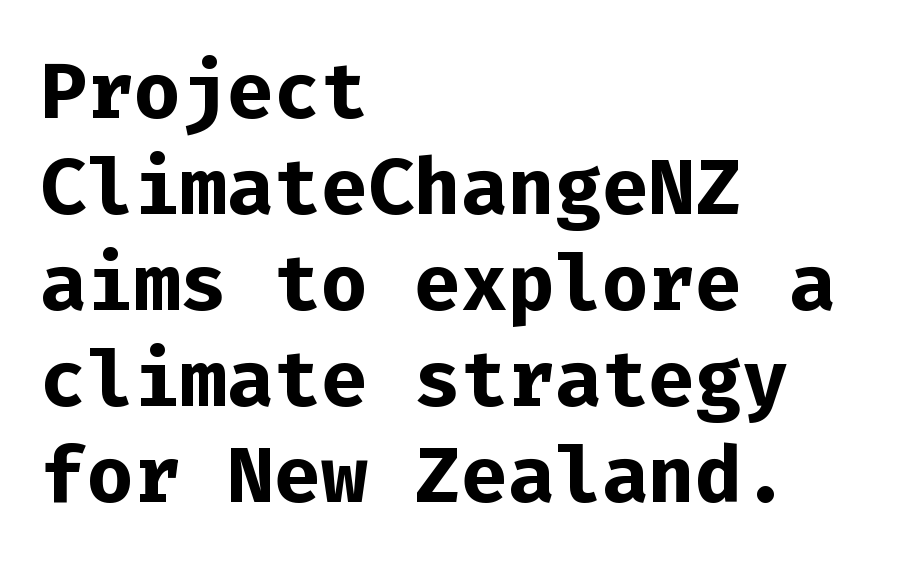
The image shows 78 px bold sans-serif type, upright, monospaced; set left-aligned, line spacing 1.23x, normal letter spacing, not underlined; low stroke contrast and a medium x-height.
